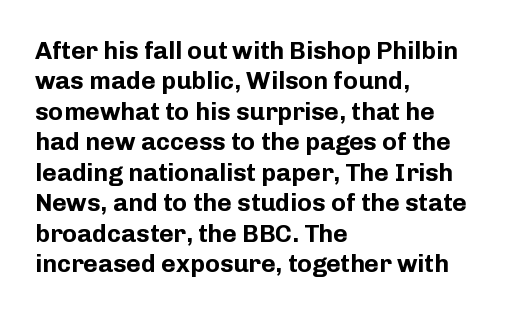
Q: Is the text bold? A: Yes.
Q: Is the text italic (slanted)? A: No, it is upright.
Q: Is the text underlined? A: No.
Q: How is the paragraph aligned? A: Left-aligned.
Q: Is the spacing between letters normal or unusually wide? A: Normal.
